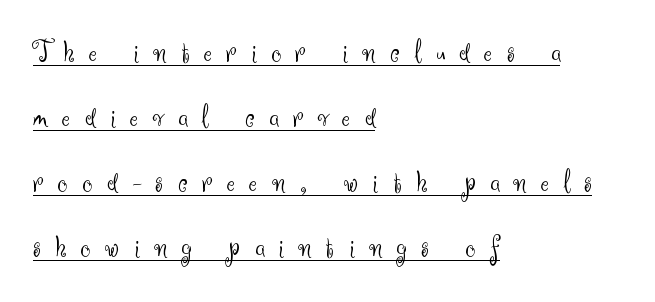
The image shows 31 px light sans-serif type, upright; set left-aligned, loose line spacing (2.1x), unusually wide letter spacing (+0.47 em), underlined; medium stroke contrast and a small x-height.
